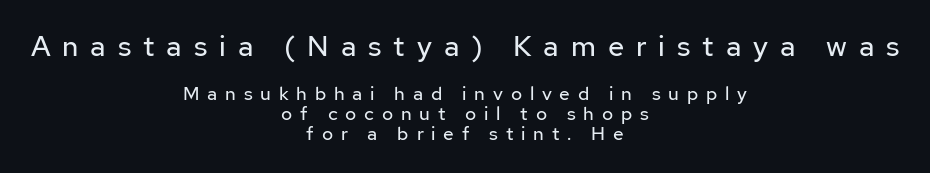
You could only call the tracking loose — the letters float apart. The space between consecutive lines is stingy. Proportional: the letters do not fall into vertical columns. The baseline area is clear.
